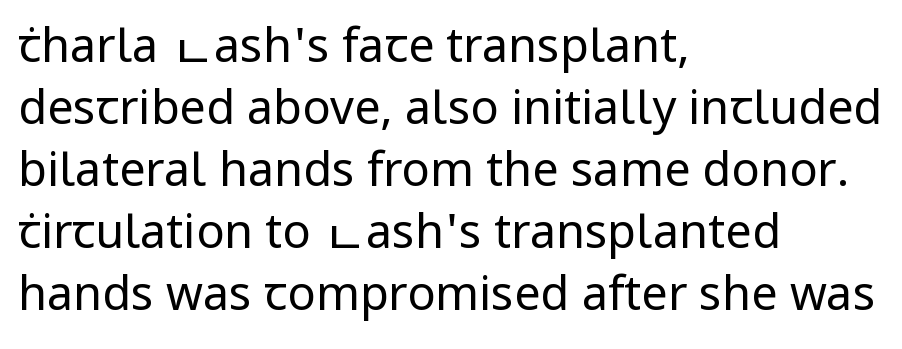
Q: Is the text bold? A: No.
Q: Is the text italic (slanted)? A: No, it is upright.
Q: Is the typeface a serif or a sans-serif typeface? A: Sans-serif.
Q: Is the text underlined? A: No.
Q: How is the paragraph aligned? A: Left-aligned.
Q: Is the spacing between letters normal or unusually wide? A: Normal.
Q: Is the spacing between lines tight, normal or loose? A: Normal.
Q: Width (condensed, normal, or wide)? A: Normal.
Q: Stroke contrast? A: Low.
Q: x-height? A: Medium.
Q: Monospaced? A: No.
